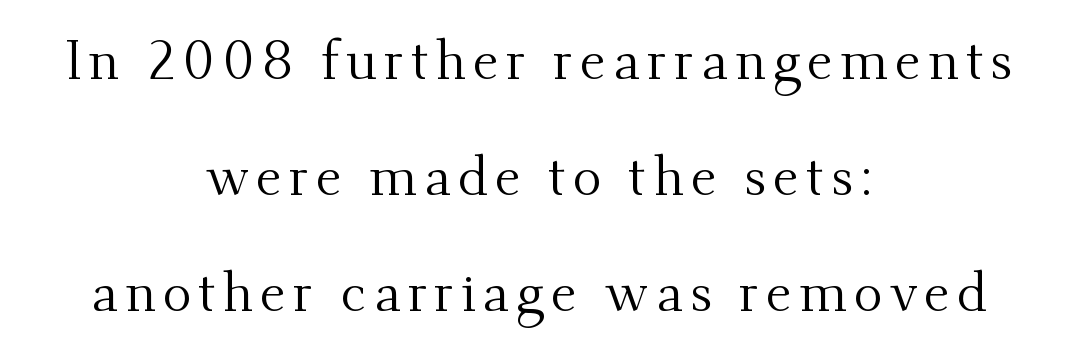
{"serif": "yes", "italic": "no", "bold": "no", "weight": "regular", "width": "normal", "stroke_contrast": "medium", "x_height": "small", "monospaced": "no", "underline": "no", "align": "center", "line_spacing": "loose", "line_spacing_ratio": 2.15, "glyph_px": 54}
